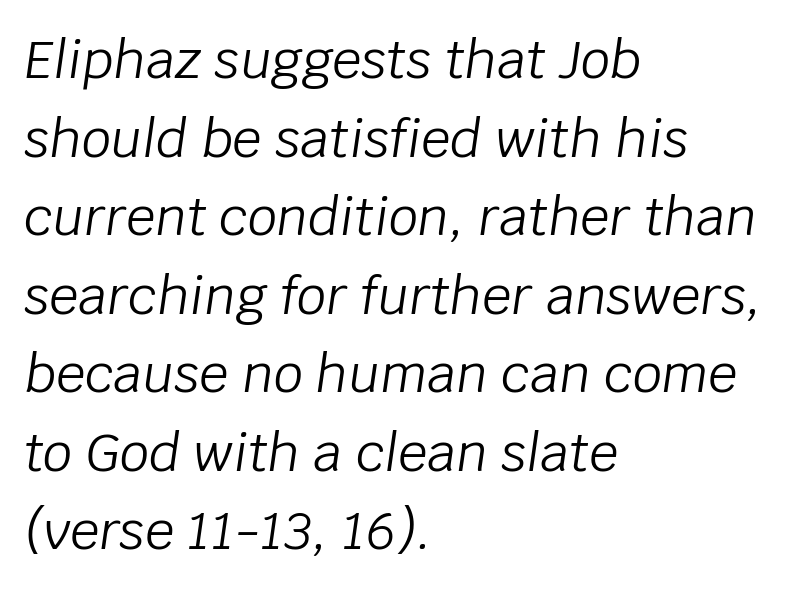
The image shows 52 px light type, italic (leaning right); set left-aligned, normal line spacing (1.51x), normal letter spacing, not underlined; low stroke contrast and a large x-height.
